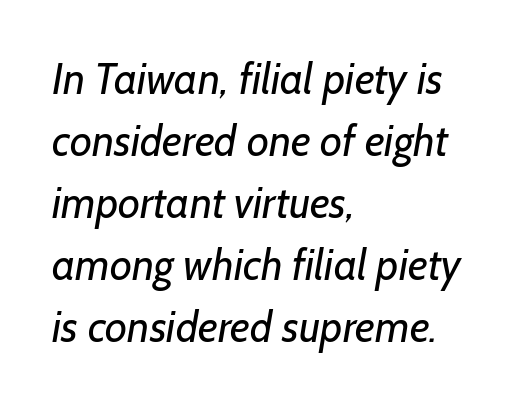
Q: Is the text bold? A: No.
Q: Is the typeface a serif or a sans-serif typeface? A: Sans-serif.
Q: Is the text underlined? A: No.
Q: How is the paragraph aligned? A: Left-aligned.
Q: Is the spacing between letters normal or unusually wide? A: Normal.
Q: Is the spacing between lines tight, normal or loose? A: Normal.
Q: Width (condensed, normal, or wide)? A: Normal.
Q: Stroke contrast? A: Low.
Q: x-height? A: Medium.
Q: Monospaced? A: No.
